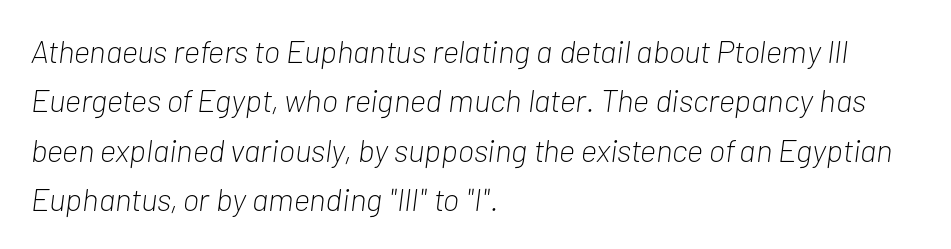
The image shows 32 px light, condensed type, italic (leaning right); set left-aligned, normal line spacing (1.54x), normal letter spacing, not underlined; low stroke contrast and a medium x-height.
